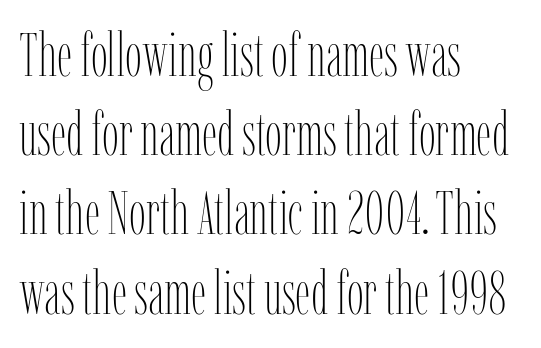
Q: Is the text bold? A: No.
Q: Is the text italic (slanted)? A: No, it is upright.
Q: Is the text underlined? A: No.
Q: How is the paragraph aligned? A: Left-aligned.
Q: Is the spacing between letters normal or unusually wide? A: Normal.
Q: Is the spacing between lines tight, normal or loose? A: Normal.
Q: Width (condensed, normal, or wide)? A: Condensed.
Q: Stroke contrast? A: Low.
Q: x-height? A: Medium.
Q: Monospaced? A: No.
